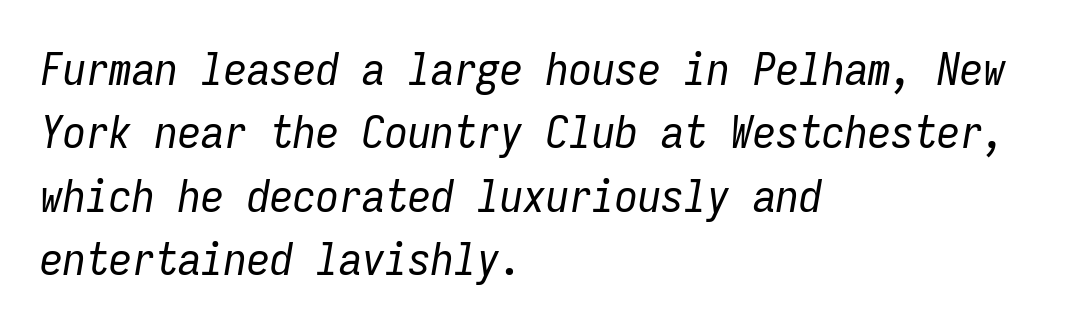
Glyph-to-glyph distance matches everyday printed text. Horizontal bands of white between lines are of average thickness. Yep, that's italic — everything's leaning. Clear beneath every line of the passage. A typesetter would call this monospace, since all characters share one set width. Notice how the passage keeps a crisp vertical edge on the left only.
